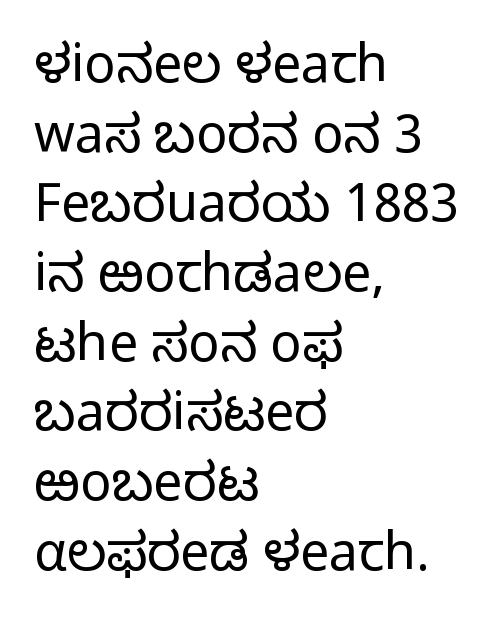
The strokes carry an ordinary text weight at most. Think of a printed novel: that variable character pitch is what you see here. Designer's note — italics off, roman on. This block has exactly the height ordinary leading produces. No feet cap the strokes, marking this as sans-serif type.
